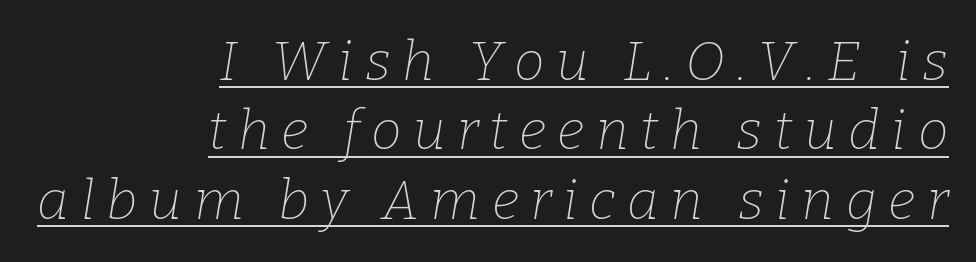
{"serif": "yes", "italic": "yes", "lean": "right", "slant_degrees": 9, "bold": "no", "weight": "thin", "width": "normal", "stroke_contrast": "low", "x_height": "medium", "monospaced": "no", "underline": "yes", "align": "right", "line_spacing": "normal", "line_spacing_ratio": 1.26, "letter_spacing": "wide", "letter_spacing_em": 0.21, "glyph_px": 55}
